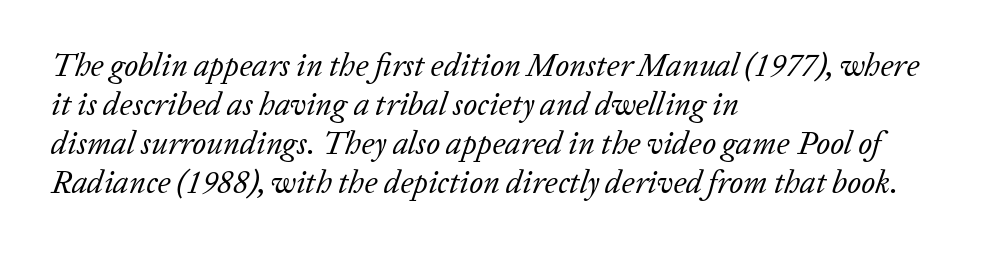
Q: Is the text bold? A: No.
Q: Is the text italic (slanted)? A: Yes, it leans right by about 20 degrees.
Q: Is the typeface a serif or a sans-serif typeface? A: Serif.
Q: Is the text underlined? A: No.
Q: How is the paragraph aligned? A: Left-aligned.
Q: Is the spacing between letters normal or unusually wide? A: Normal.
Q: Width (condensed, normal, or wide)? A: Normal.
Q: Stroke contrast? A: Low.
Q: x-height? A: Medium.
Q: Monospaced? A: No.
